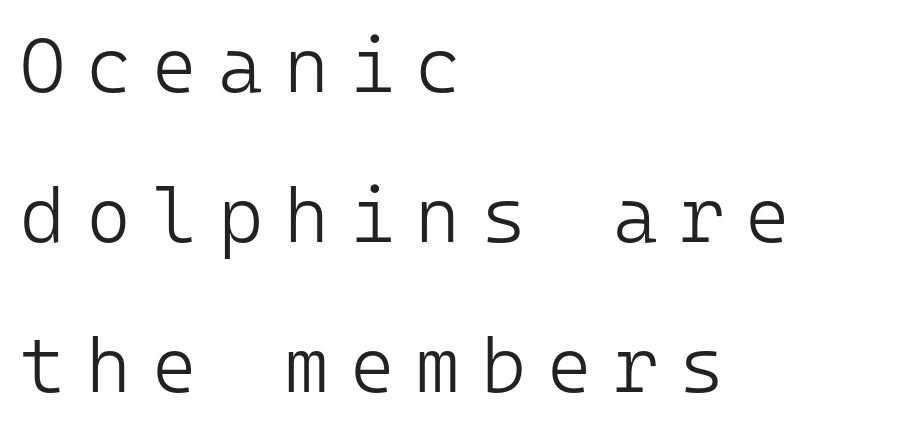
{"serif": "no", "italic": "no", "bold": "no", "weight": "light", "width": "normal", "stroke_contrast": "low", "x_height": "medium", "monospaced": "yes", "underline": "no", "align": "left", "line_spacing": "loose", "line_spacing_ratio": 1.95, "letter_spacing": "wide", "letter_spacing_em": 0.27, "glyph_px": 77}
